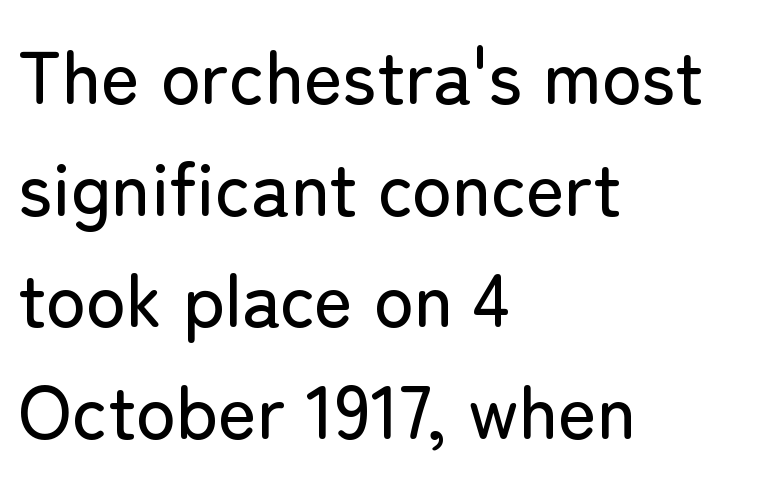
Q: Is the text italic (slanted)? A: No, it is upright.
Q: Is the typeface a serif or a sans-serif typeface? A: Sans-serif.
Q: Is the text underlined? A: No.
Q: How is the paragraph aligned? A: Left-aligned.
Q: Is the spacing between letters normal or unusually wide? A: Normal.
Q: Is the spacing between lines tight, normal or loose? A: Normal.
Q: Width (condensed, normal, or wide)? A: Normal.
Q: Stroke contrast? A: Low.
Q: x-height? A: Medium.
Q: Monospaced? A: No.
